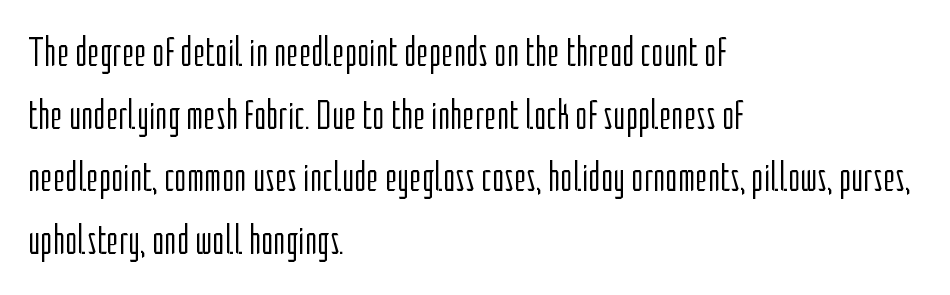
Typographically, this falls in the sans-serif category. Compared with a centered layout, this one pins lines to the left instead. The vertical gap from one line to the next is medium. A typesetter would mark this as roman, not italic.
